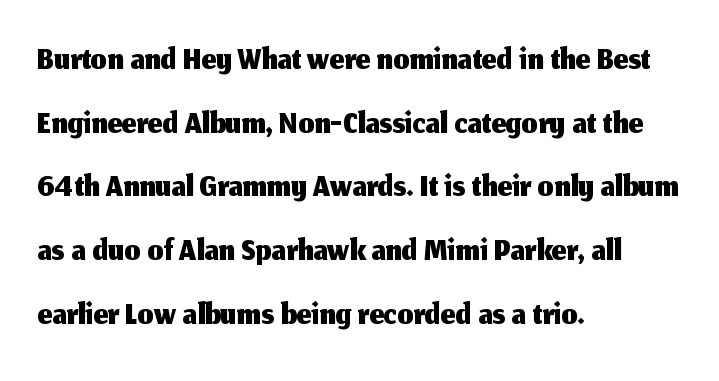
{"serif": "no", "italic": "no", "width": "normal", "stroke_contrast": "medium", "x_height": "medium", "monospaced": "no", "underline": "no", "align": "left", "line_spacing": "normal", "line_spacing_ratio": 1.25, "letter_spacing": "normal", "letter_spacing_em": 0.0, "glyph_px": 51}
